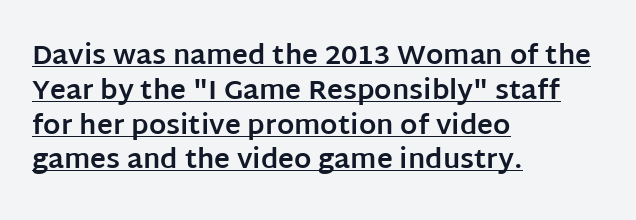
The letters are bold, with thick, heavy strokes. The paragraph has a hard left edge and a soft right edge. Honestly, the underline is the first thing you notice here. Every character sits straight up, as roman type does. Compared with typical paragraphs, the rows here are spaced about the same. How are the letters spaced? Ordinarily, with no added tracking.
